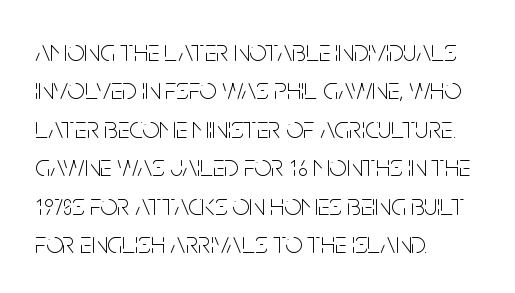
Does the copy run flush right? No — it runs flush left. Look at the tracking — it's just the regular setting, nothing added. A typesetter would mark this as roman, not italic. Each stroke keeps to a modest, everyday thickness or less.
